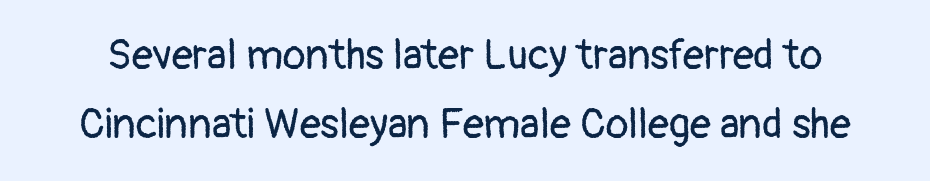
The image shows 42 px regular-weight sans-serif type, upright; set normal line spacing (1.64x), normal letter spacing, not underlined; low stroke contrast and a medium x-height.
